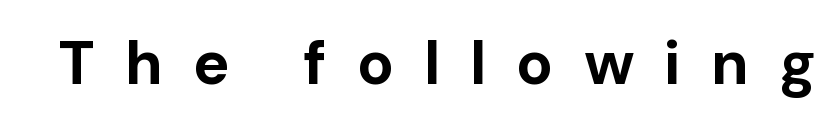
The image shows 61 px bold sans-serif type, upright; set unusually wide letter spacing (+0.49 em), not underlined; low stroke contrast and a medium x-height.
